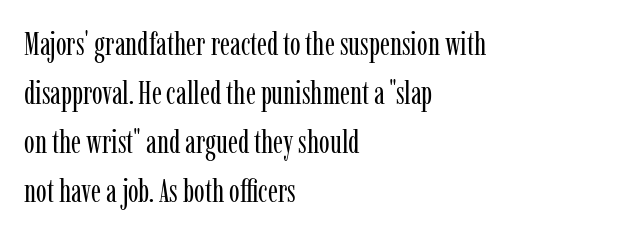
The image shows 32 px regular-weight, condensed serif type, upright; set left-aligned, normal line spacing (1.53x), normal letter spacing, not underlined; low stroke contrast and a medium x-height.
